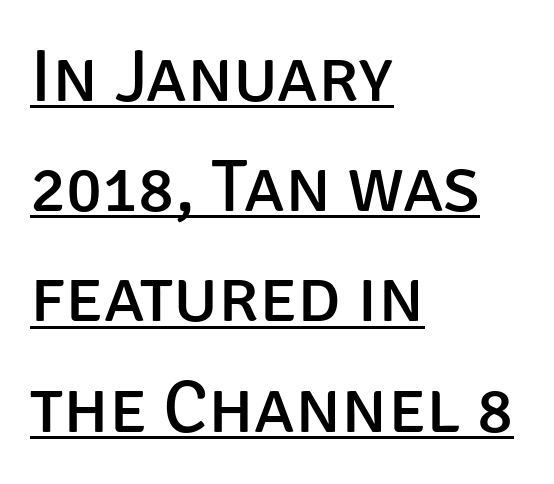
The image shows 75 px regular-weight sans-serif type, upright; set left-aligned, normal line spacing (1.47x), normal letter spacing, underlined; low stroke contrast and a large x-height.
